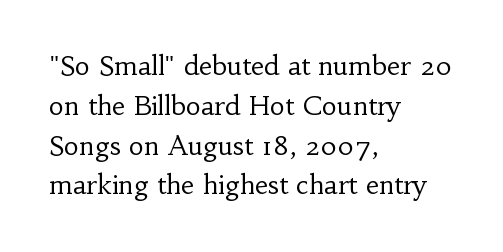
{"italic": "no", "bold": "no", "underline": "no", "align": "left", "line_spacing": "normal", "line_spacing_ratio": 1.53, "letter_spacing": "normal", "letter_spacing_em": 0.0, "glyph_px": 26}
